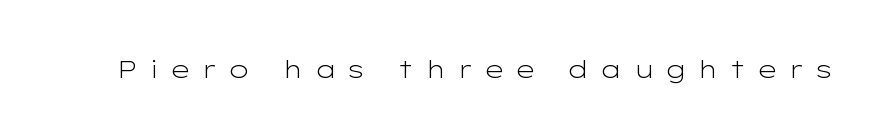
Plain, unruled lines of type. Upright lettering throughout. Compared with a typical body face, this is equally light or lighter still. Characters follow at a spacing far wider than the type designer built in.
